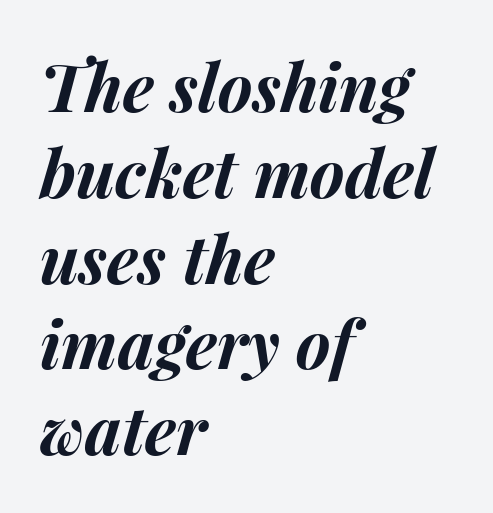
{"italic": "yes", "lean": "right", "slant_degrees": 15, "bold": "yes", "weight": "bold", "width": "normal", "stroke_contrast": "medium", "x_height": "medium", "monospaced": "no", "underline": "no", "align": "left", "line_spacing": "normal", "line_spacing_ratio": 1.3, "letter_spacing": "normal", "letter_spacing_em": 0.0, "glyph_px": 66}
